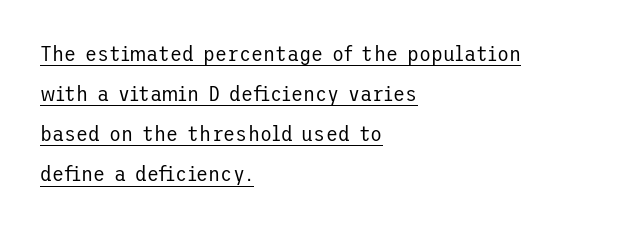
The image shows 22 px text type, upright; set left-aligned, line spacing 1.82x, normal letter spacing, underlined.
